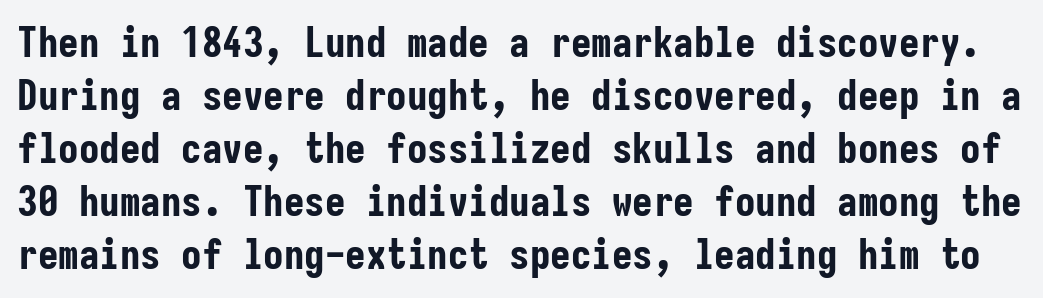
Summary of weight: heavy, a full bold. The type is set solid horizontally, with unmodified tracking. This sample has the even, mechanical cadence of fixed-width lettering. Serifs: no, the terminals of the letterforms are clean. In terms of posture, this sample is upright.
